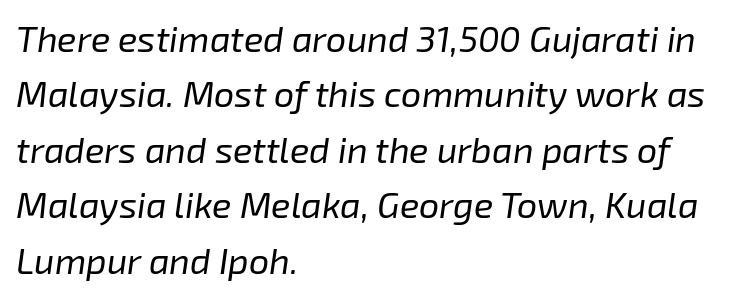
The image shows 36 px regular-weight type, italic (leaning right); set left-aligned, normal line spacing (1.54x), normal letter spacing, not underlined; low stroke contrast and a medium x-height.
